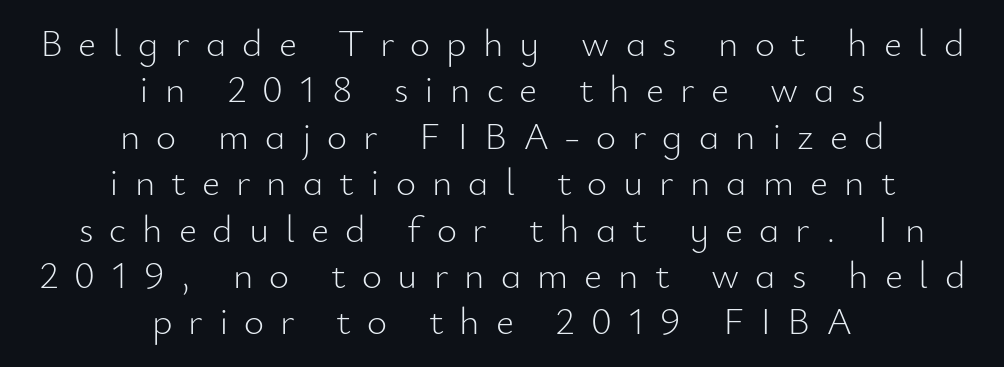
The image shows 39 px light sans-serif type, upright; set centered, line spacing 1.19x, unusually wide letter spacing (+0.41 em), not underlined; low stroke contrast and a small x-height.
